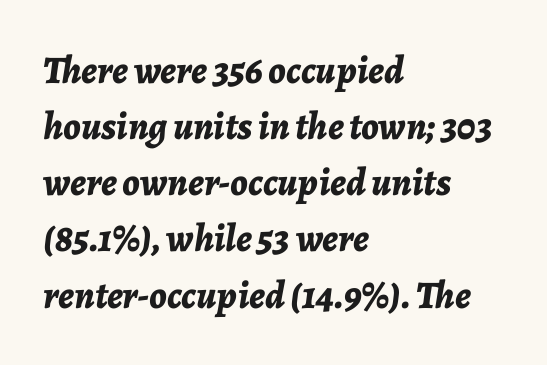
{"italic": "yes", "lean": "right", "slant_degrees": 7, "bold": "yes", "weight": "bold", "width": "normal", "stroke_contrast": "low", "x_height": "medium", "monospaced": "no", "underline": "no", "align": "left", "line_spacing": "normal", "line_spacing_ratio": 1.44, "letter_spacing": "normal", "letter_spacing_em": 0.0, "glyph_px": 39}
